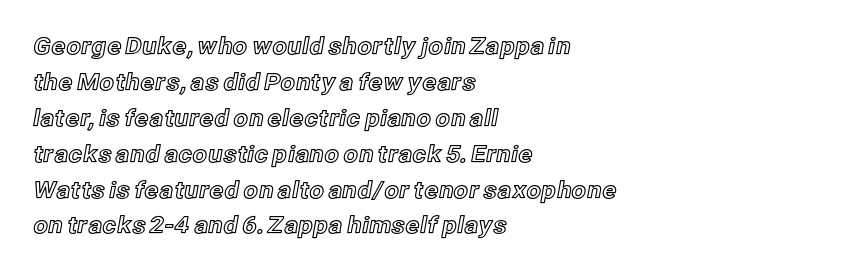
{"underline": "no", "align": "left", "line_spacing": "normal", "line_spacing_ratio": 1.56, "letter_spacing": "normal", "letter_spacing_em": 0.0, "glyph_px": 23}
